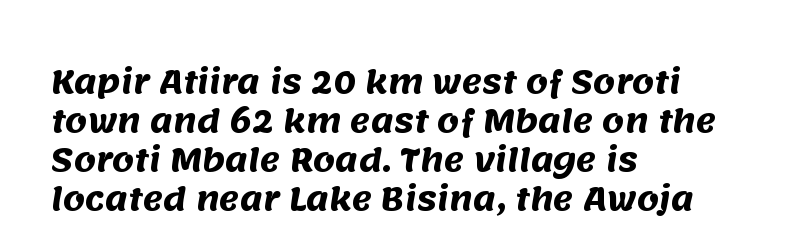
As a designer I'd log this as weight 700, bold. Is there much room between lines? A standard amount, neither cramped nor airy. Standard letterfit; no display-style spreading of the glyphs. The face used here is a sans, in the tradition of grotesques and geometrics. Leftover space on each line is placed entirely after the last word.
